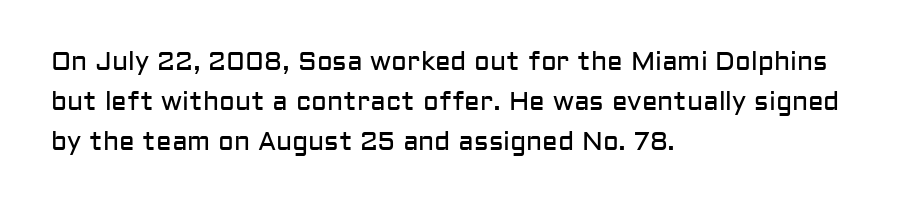
The image shows 26 px text type, upright; set left-aligned, normal line spacing (1.53x), normal letter spacing, not underlined.
